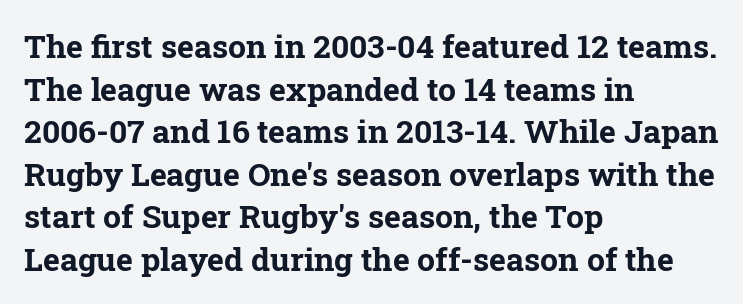
{"serif": "yes", "italic": "no", "bold": "yes", "weight": "bold", "width": "normal", "stroke_contrast": "low", "x_height": "medium", "monospaced": "no", "underline": "no", "align": "left", "line_spacing": "normal", "line_spacing_ratio": 1.33, "letter_spacing": "normal", "letter_spacing_em": 0.0, "glyph_px": 32}
